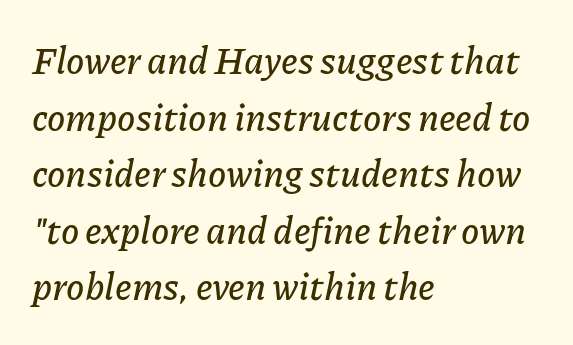
Q: Is the text italic (slanted)? A: Yes, it leans right by about 11 degrees.
Q: Is the text underlined? A: No.
Q: How is the paragraph aligned? A: Left-aligned.
Q: Is the spacing between letters normal or unusually wide? A: Normal.
Q: Is the spacing between lines tight, normal or loose? A: Normal.
Q: Width (condensed, normal, or wide)? A: Normal.
Q: Stroke contrast? A: Low.
Q: x-height? A: Medium.
Q: Monospaced? A: No.
